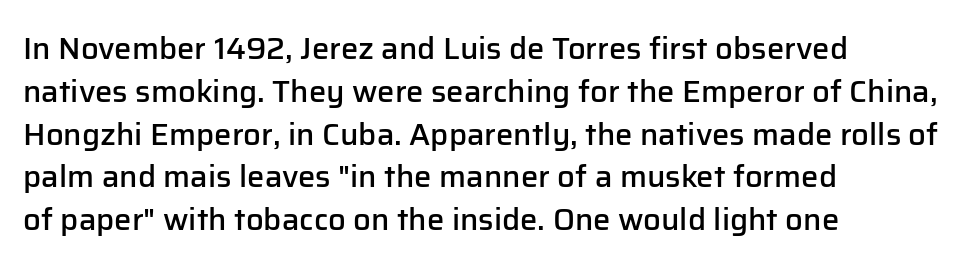
Q: Is the text bold? A: Semi-bold.
Q: Is the text italic (slanted)? A: No, it is upright.
Q: Is the typeface a serif or a sans-serif typeface? A: Sans-serif.
Q: Is the text underlined? A: No.
Q: How is the paragraph aligned? A: Left-aligned.
Q: Is the spacing between letters normal or unusually wide? A: Normal.
Q: Is the spacing between lines tight, normal or loose? A: Normal.
Q: Width (condensed, normal, or wide)? A: Normal.
Q: Stroke contrast? A: Low.
Q: x-height? A: Medium.
Q: Monospaced? A: No.
